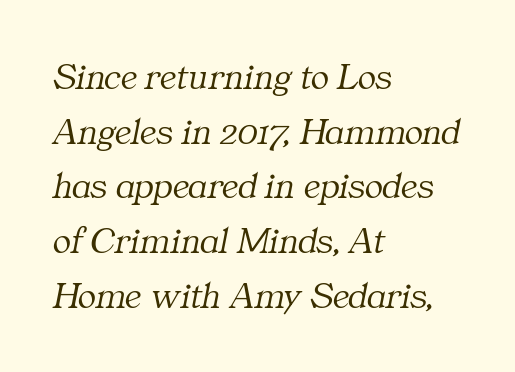
The rows are spaced the way most documents space them. Notice how the passage keeps a crisp vertical edge on the left only. Proportional: the letters do not fall into vertical columns. The passage shown is not bold in any degree. The designer went with a serif here, giving each stem small feet. Lines of text with bare space underneath.
